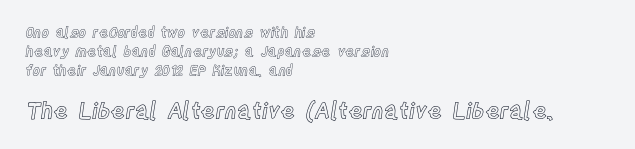
The image shows 22 px text type; set left-aligned, normal line spacing (1.37x), normal letter spacing, not underlined; the second (bottom) block is 1.57x larger.
